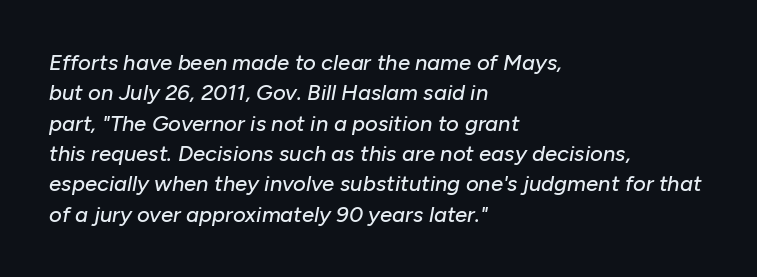
Q: Is the text italic (slanted)? A: Yes, it leans right by about 10 degrees.
Q: Is the text underlined? A: No.
Q: How is the paragraph aligned? A: Left-aligned.
Q: Is the spacing between letters normal or unusually wide? A: Normal.
Q: Is the spacing between lines tight, normal or loose? A: Normal.
